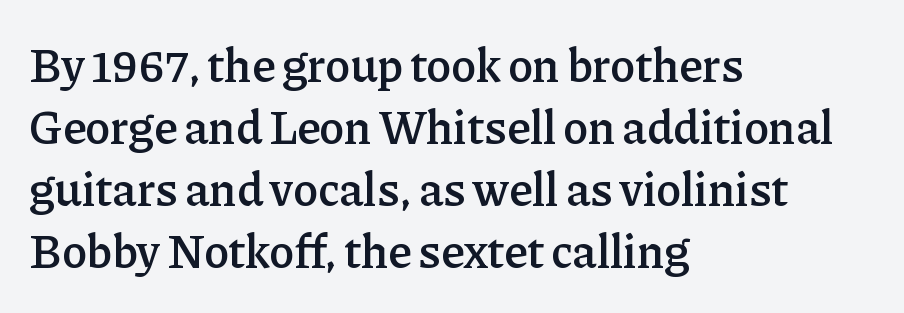
The image shows 47 px semibold serif type, upright; set left-aligned, normal line spacing (1.32x), normal letter spacing, not underlined; low stroke contrast and a medium x-height.
